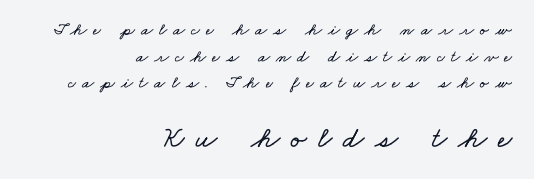
The image shows 30 px wide type; set right-aligned, normal line spacing (1.56x), unusually wide letter spacing (+0.36 em), not underlined; the second (bottom) block is 1.76x larger; low stroke contrast and a small x-height.
